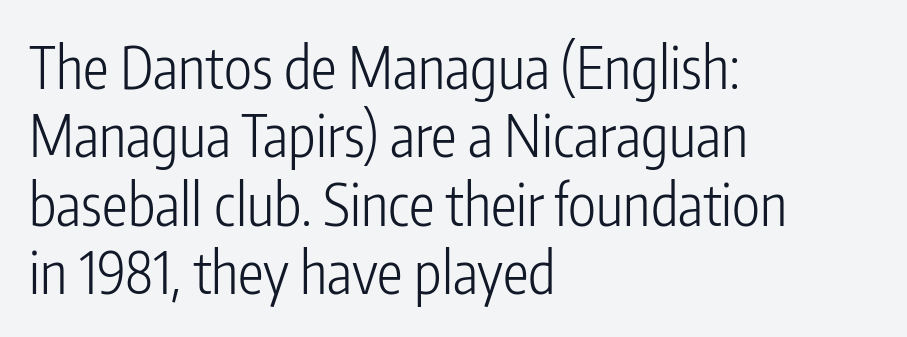
The passage shown is typed in a proportional face where columns would drift. Plain, unruled lines of type. Which margin do the lines hug? The left one — the right edge is uneven. Students, note that the glyphs here touch the page at normal intervals.
